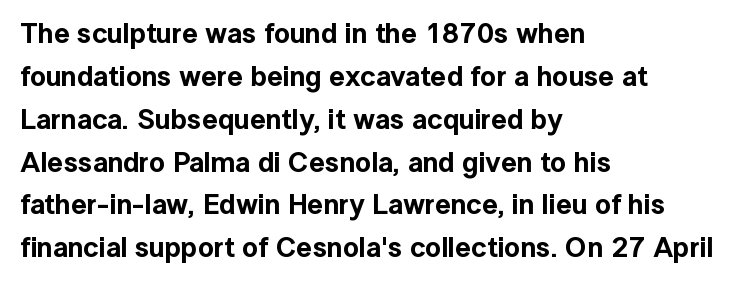
Standard letterfit; no display-style spreading of the glyphs. Proportional: the letters do not fall into vertical columns. Does the copy run flush right? No — it runs flush left. Decoration check: the copy has no underline. Look at the bottom of the vertical strokes: they stop flat, with no serifs.
